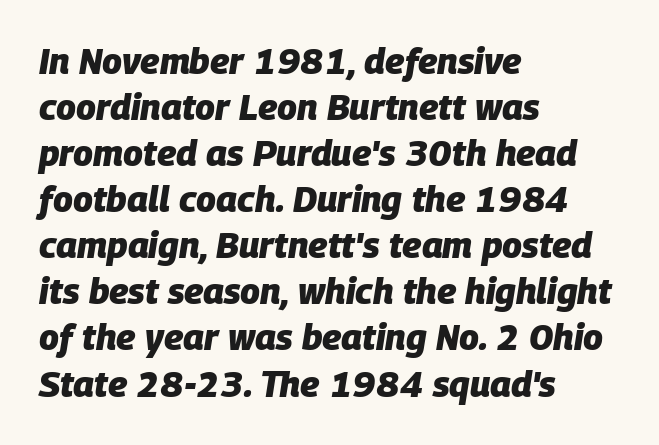
Descenders hang freely into open space. Would a proofreader flag this as italicized? Yes. Where is the straight margin? On the left. Spacing verdict: proportional, widths tailored to each character. Does extra space separate the letters? No, they use regular spacing. The block of text has a typical density, with ordinary space between rows.
